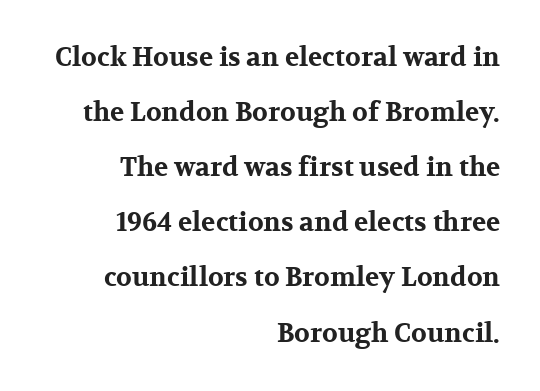
Bare-footed words on every line. Does the leading feel generous? Absolutely, it's lavish. On the weight axis this lands at bold, roughly 700. Inter-character spacing is left at the font's built-in metrics. The specimen reads as upright at a glance.
